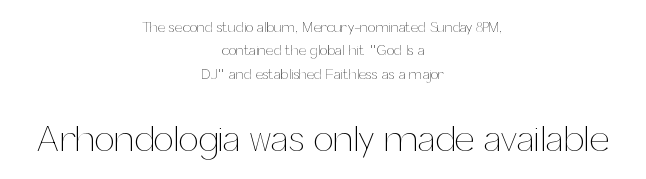
Q: Is the text bold? A: No.
Q: Is the text italic (slanted)? A: No, it is upright.
Q: Is the text underlined? A: No.
Q: How is the paragraph aligned? A: Centered.
Q: Is the spacing between letters normal or unusually wide? A: Normal.
Q: Is the spacing between lines tight, normal or loose? A: Normal.
Q: Which block of text is set in a larger size, the first (top) or the second (bottom)? A: The second (bottom) one.
Q: Width (condensed, normal, or wide)? A: Normal.
Q: Stroke contrast? A: Medium.
Q: x-height? A: Medium.
Q: Monospaced? A: No.
